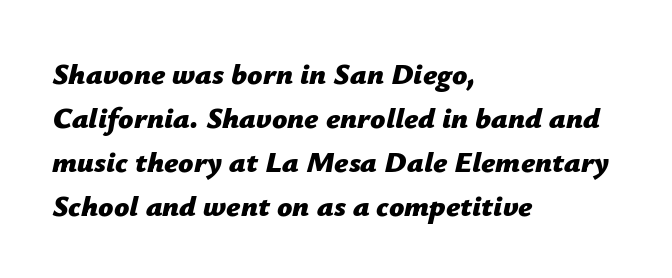
Unmarked baselines from the first word to the last. Horizontal bands of white between lines are of average thickness. A typesetter would call this zero additional tracking. The glyphs have the mass of a bold cut. The paragraph has a hard left edge and a soft right edge.
